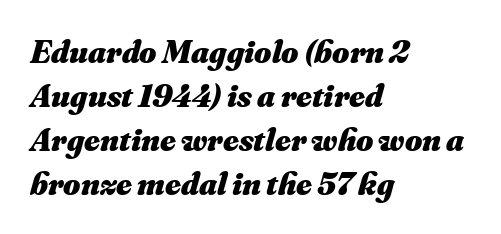
Q: Is the text bold? A: Yes.
Q: Is the text italic (slanted)? A: Yes, it leans right by about 16 degrees.
Q: Is the text underlined? A: No.
Q: How is the paragraph aligned? A: Left-aligned.
Q: Is the spacing between letters normal or unusually wide? A: Normal.
Q: Is the spacing between lines tight, normal or loose? A: Normal.
Q: Width (condensed, normal, or wide)? A: Normal.
Q: Stroke contrast? A: Medium.
Q: x-height? A: Small.
Q: Monospaced? A: No.
